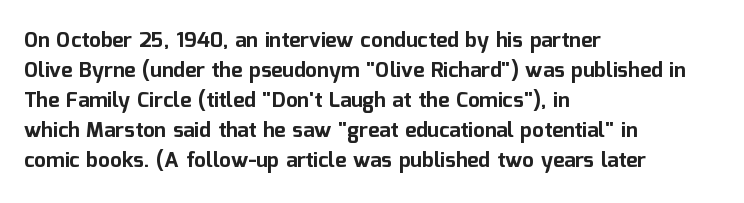
{"italic": "no", "bold": "yes", "underline": "no", "align": "left", "line_spacing": "normal", "line_spacing_ratio": 1.43, "letter_spacing": "normal", "letter_spacing_em": 0.0, "glyph_px": 21}
